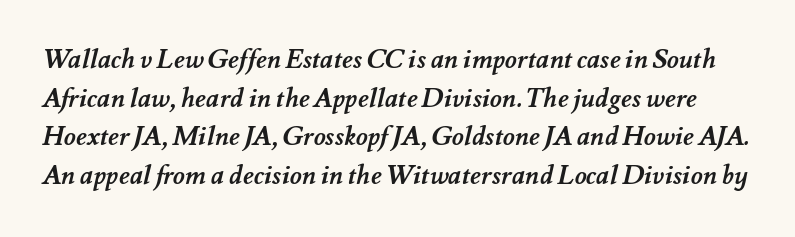
The image shows 26 px bold type; set normal line spacing (1.49x), normal letter spacing, not underlined.
